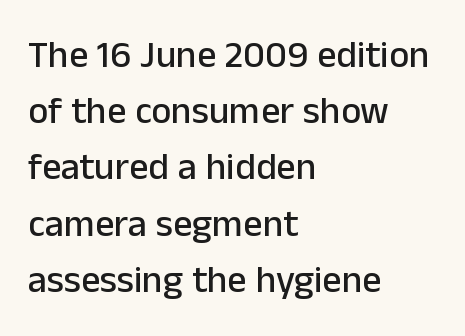
These lines keep a tight, regular rhythm from letter to letter. One-word summary of the alignment: left. The font family rendered here belongs to the sans-serif group. Looks like regular typesetting: each glyph gets only the width it needs.
